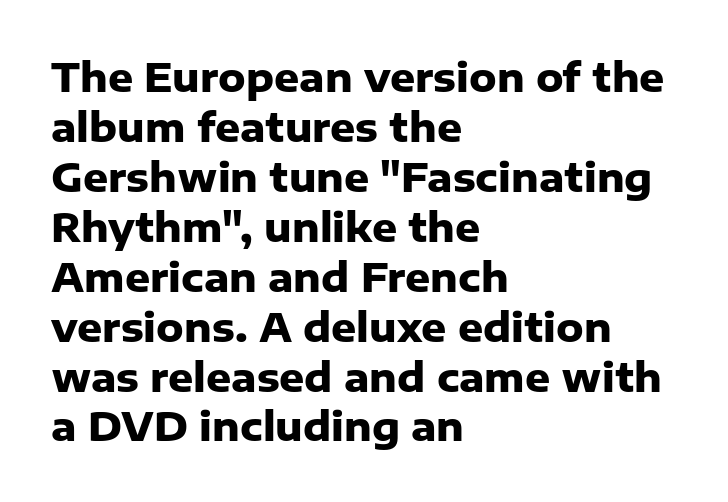
Q: Is the text bold? A: Yes.
Q: Is the text italic (slanted)? A: No, it is upright.
Q: Is the typeface a serif or a sans-serif typeface? A: Sans-serif.
Q: Is the text underlined? A: No.
Q: How is the paragraph aligned? A: Left-aligned.
Q: Is the spacing between letters normal or unusually wide? A: Normal.
Q: Is the spacing between lines tight, normal or loose? A: Normal.
Q: Width (condensed, normal, or wide)? A: Normal.
Q: Stroke contrast? A: Low.
Q: x-height? A: Medium.
Q: Monospaced? A: No.
